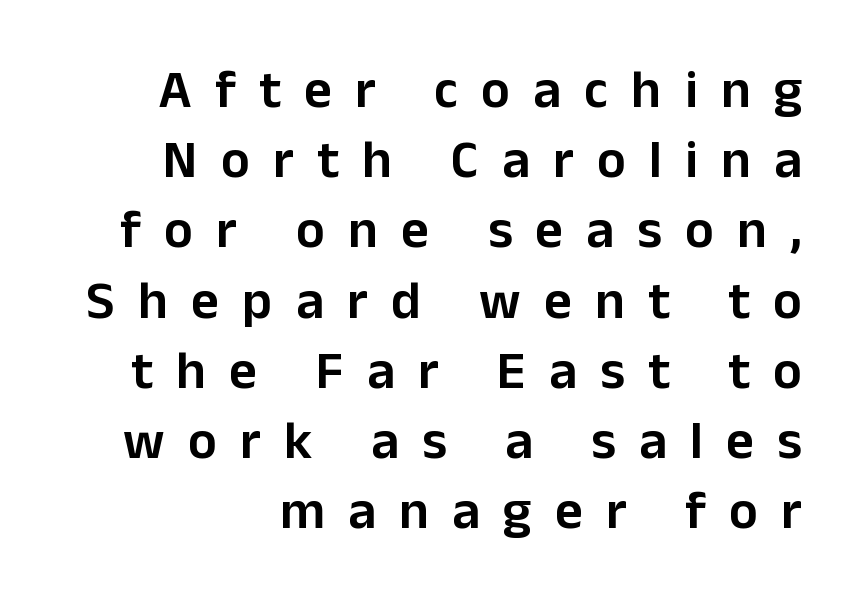
Characters follow at a spacing far wider than the type designer built in. Is this a fixed-width face? No — the glyphs have proportional, varying widths. The rendering uses a semibold face; strokes are thickened but not to full bold. Is there any slant? The stems are plumb. Typographically, this falls in the sans-serif category.
